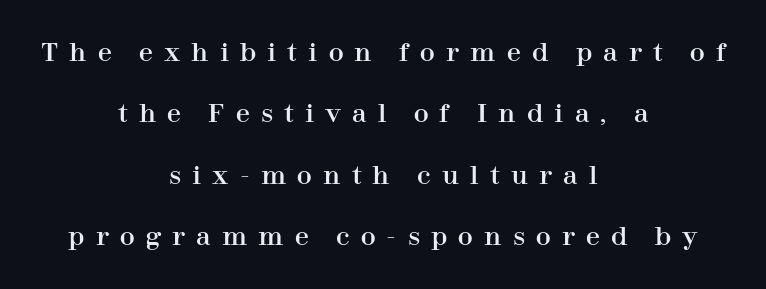
The image shows 25 px text type, upright; set centered, loose line spacing (2.46x), unusually wide letter spacing (+0.45 em), not underlined.
